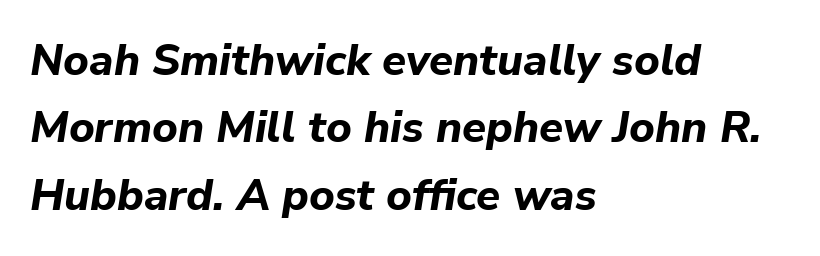
The text carries the slant typical of an italic or oblique font. Weight: bold. Inter-character spacing is left at the font's built-in metrics. Is this a fixed-width face? No — the glyphs have proportional, varying widths. If you drew a ruler down the left edge, every line would touch it. The zone under the glyphs is completely vacant.
